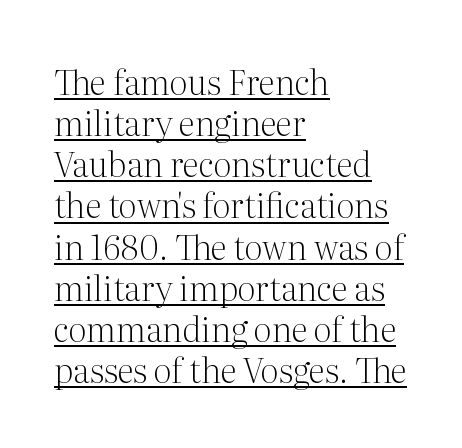
Q: Is the text bold? A: No.
Q: Is the text italic (slanted)? A: No, it is upright.
Q: Is the typeface a serif or a sans-serif typeface? A: Serif.
Q: Is the text underlined? A: Yes.
Q: How is the paragraph aligned? A: Left-aligned.
Q: Is the spacing between letters normal or unusually wide? A: Normal.
Q: Width (condensed, normal, or wide)? A: Normal.
Q: Stroke contrast? A: Medium.
Q: x-height? A: Medium.
Q: Monospaced? A: No.
